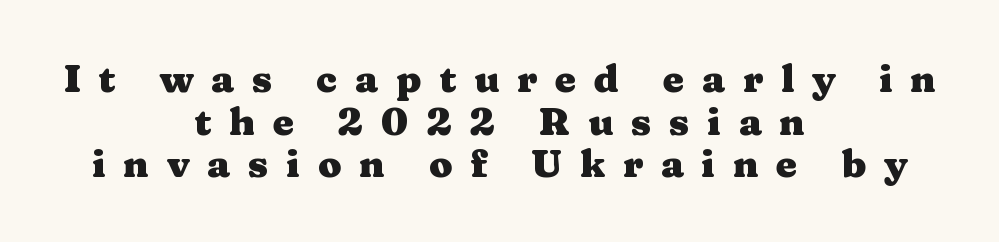
The image shows 38 px heavy, wide serif type, upright; set centered, tight line spacing (1.12x), unusually wide letter spacing (+0.47 em), not underlined; medium stroke contrast and a medium x-height.
